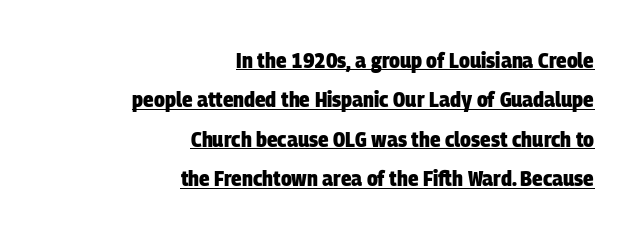
{"bold": "yes", "underline": "yes", "align": "right", "line_spacing_ratio": 1.79, "letter_spacing": "normal", "letter_spacing_em": 0.0, "glyph_px": 22}
